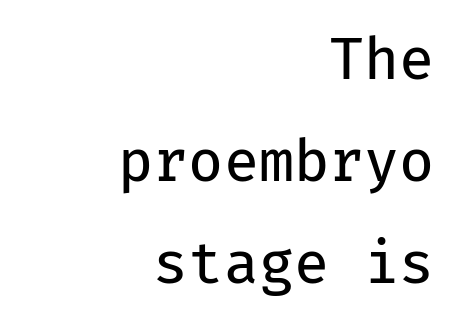
Do the characters align in a grid? Yes, the font is monospaced. The words here are not underlined. Stems and bowls with no extra thickness — not bold. The passage shown has conventional tracking throughout. In terms of letterform style, serifs are entirely absent. The typography opts for an upright posture over an oblique one.
